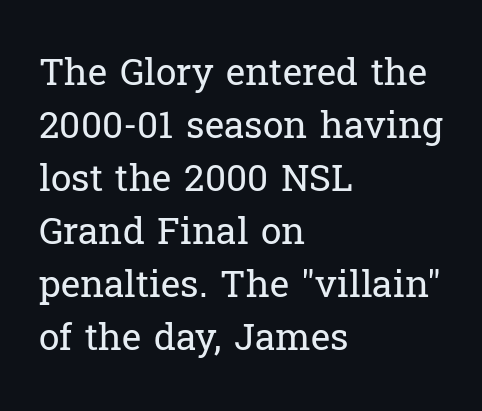
Q: Is the text bold? A: No.
Q: Is the text italic (slanted)? A: No, it is upright.
Q: Is the typeface a serif or a sans-serif typeface? A: Serif.
Q: Is the text underlined? A: No.
Q: How is the paragraph aligned? A: Left-aligned.
Q: Is the spacing between letters normal or unusually wide? A: Normal.
Q: Is the spacing between lines tight, normal or loose? A: Normal.
Q: Width (condensed, normal, or wide)? A: Normal.
Q: Stroke contrast? A: Low.
Q: x-height? A: Medium.
Q: Monospaced? A: No.
